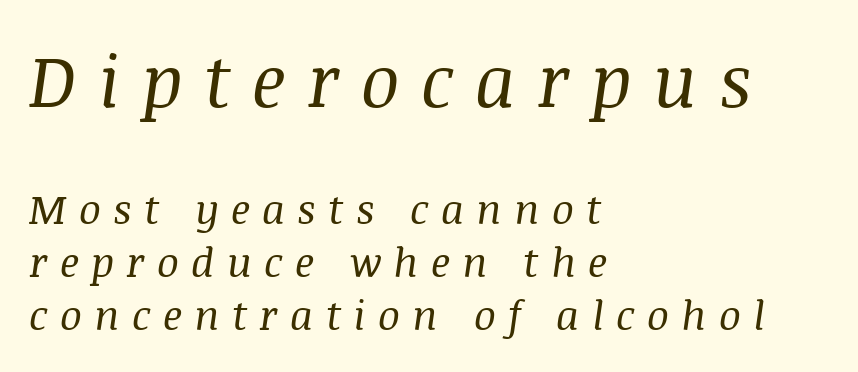
The image shows 72 px regular-weight serif type, italic (leaning right); set left-aligned, normal line spacing (1.29x), unusually wide letter spacing (+0.3 em), not underlined; the first (top) block is 1.76x larger; medium stroke contrast and a large x-height.
